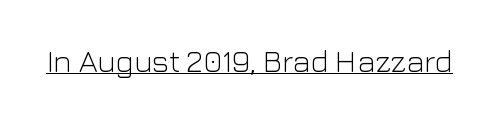
Q: Is the text bold? A: No.
Q: Is the text italic (slanted)? A: No, it is upright.
Q: Is the typeface a serif or a sans-serif typeface? A: Sans-serif.
Q: Is the text underlined? A: Yes.
Q: Is the spacing between letters normal or unusually wide? A: Normal.
Q: Width (condensed, normal, or wide)? A: Normal.
Q: Stroke contrast? A: Low.
Q: x-height? A: Medium.
Q: Monospaced? A: No.
